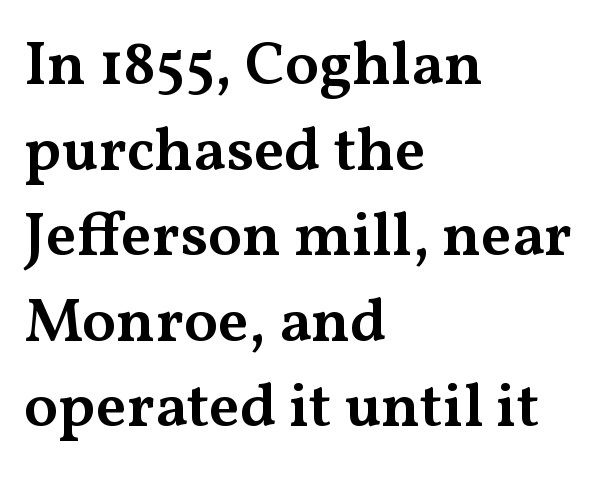
{"serif": "yes", "italic": "no", "bold": "semi", "weight": "semibold", "width": "wide", "stroke_contrast": "medium", "x_height": "medium", "monospaced": "no", "underline": "no", "align": "left", "line_spacing": "normal", "line_spacing_ratio": 1.38, "letter_spacing": "normal", "letter_spacing_em": 0.0, "glyph_px": 62}
